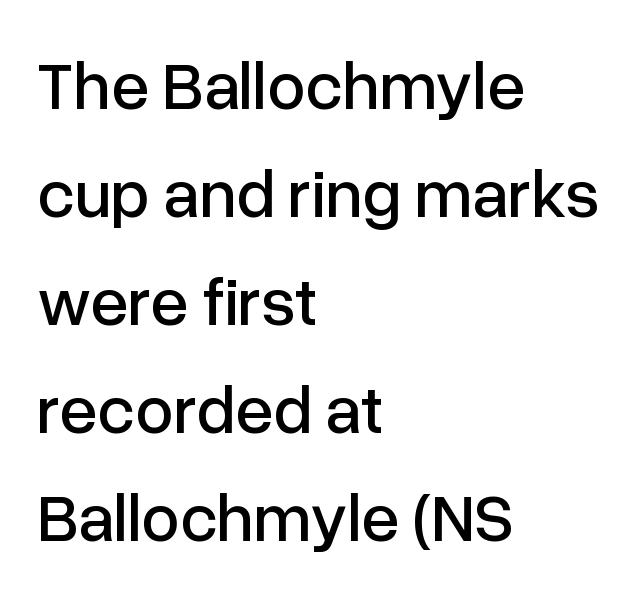
Q: Is the text italic (slanted)? A: No, it is upright.
Q: Is the typeface a serif or a sans-serif typeface? A: Sans-serif.
Q: Is the text underlined? A: No.
Q: How is the paragraph aligned? A: Left-aligned.
Q: Is the spacing between letters normal or unusually wide? A: Normal.
Q: Is the spacing between lines tight, normal or loose? A: Normal.
Q: Width (condensed, normal, or wide)? A: Normal.
Q: Stroke contrast? A: Low.
Q: x-height? A: Medium.
Q: Monospaced? A: No.
